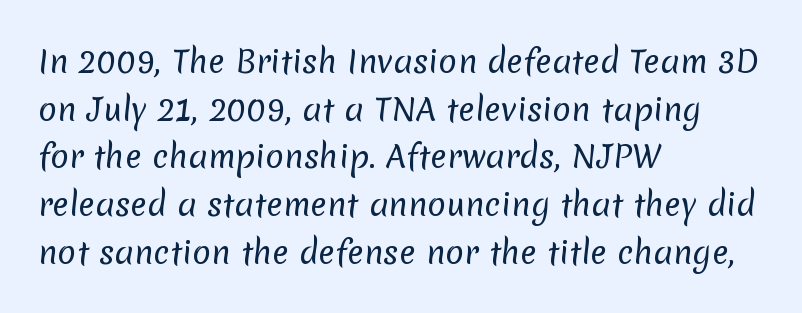
The image shows 31 px regular-weight sans-serif type; set left-aligned, normal line spacing (1.54x), normal letter spacing, not underlined; low stroke contrast and a medium x-height.
